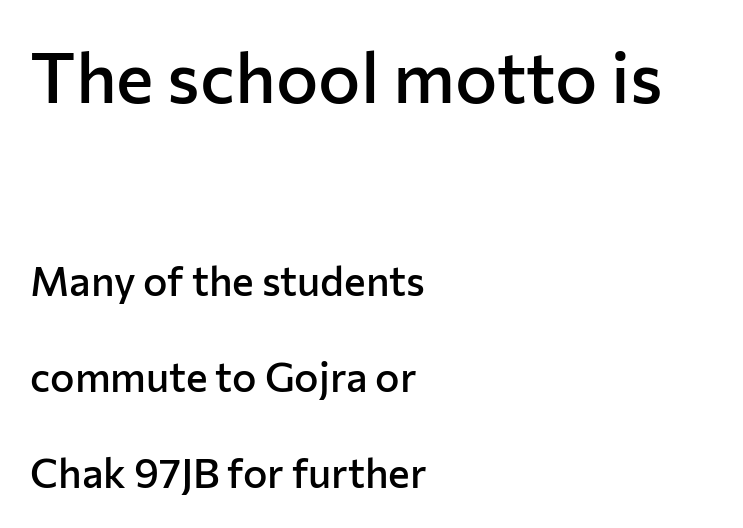
The lines are quadded left. In terms of letterspacing, this is plain default setting. Check under the words: just untouched page. Large over small — that's the arrangement of the two blocks here.
